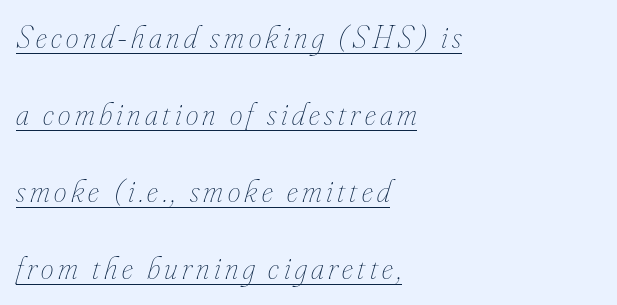
Looks like regular typesetting: each glyph gets only the width it needs. Typeset ragged right — the left edge is the straight one. This is underlined copy, the kind a proofreader might mark for attention. This is oblique type, the kind used for emphasis or titles.
